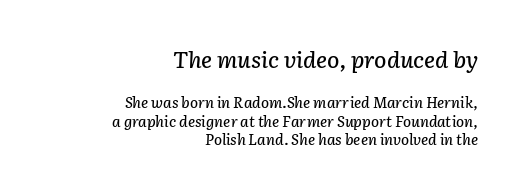
The image shows 23 px text type, italic (leaning right); set right-aligned, line spacing 1.24x, normal letter spacing, not underlined; the first (top) block is 1.53x larger.
